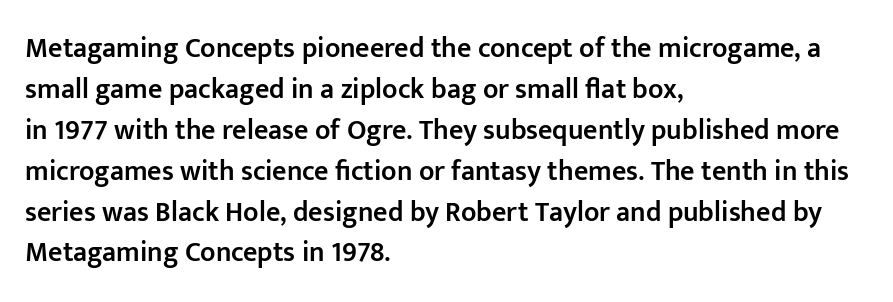
The image shows 28 px semibold sans-serif type, upright; set left-aligned, normal line spacing (1.46x), normal letter spacing, not underlined; low stroke contrast and a medium x-height.
